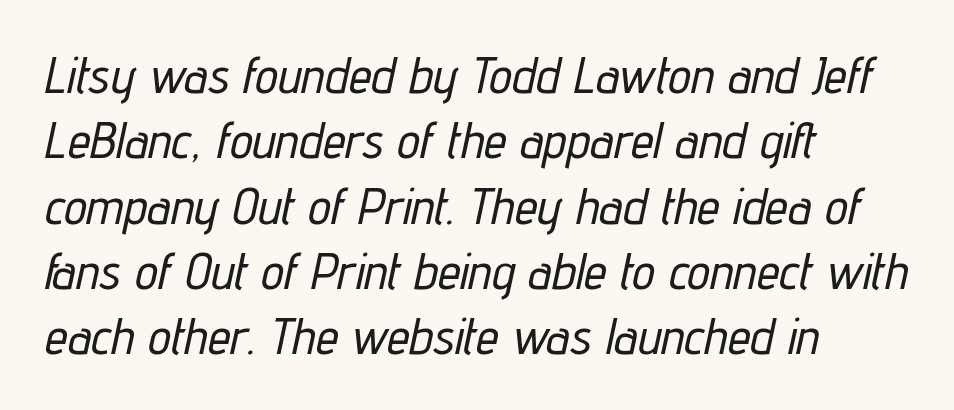
Q: Is the text italic (slanted)? A: Yes, it leans right by about 12 degrees.
Q: Is the text underlined? A: No.
Q: How is the paragraph aligned? A: Left-aligned.
Q: Is the spacing between letters normal or unusually wide? A: Normal.
Q: Is the spacing between lines tight, normal or loose? A: Normal.
Q: Width (condensed, normal, or wide)? A: Condensed.
Q: Stroke contrast? A: Low.
Q: x-height? A: Medium.
Q: Monospaced? A: No.
